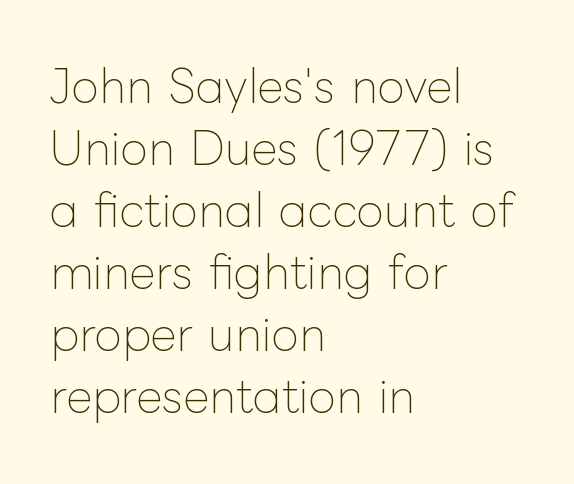
The letters sit at their default tracking, neither squeezed nor spread. The weight would be labelled regular, book, light, or lighter still. Unmarked baselines from the first word to the last. The setting favours the left margin, as ordinary paragraphs usually do. The leading is moderate, giving the passage an even texture. Looks like regular typesetting: each glyph gets only the width it needs.
